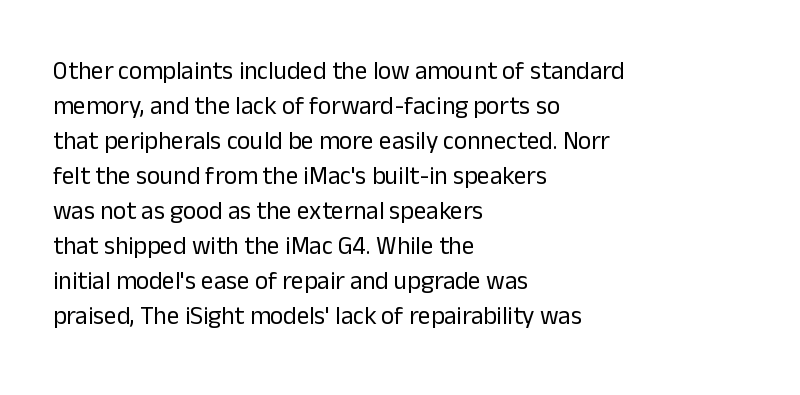
The image shows 25 px text type, upright; set left-aligned, normal line spacing (1.4x), normal letter spacing, not underlined.
